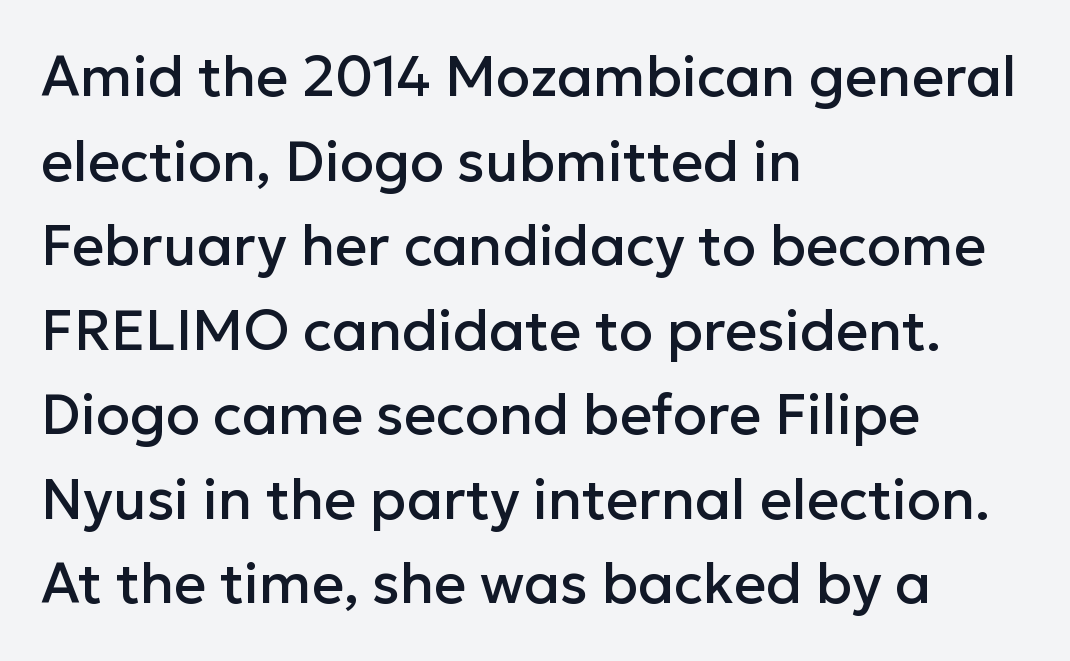
The lines sit at an ordinary, default distance from one another. The lettering holds an erect, upright posture throughout. Underlining? Definitely not there. Line beginnings align vertically; line endings do not. This rendering leaves character spacing at its baseline value. Serif or sans? Sans — the stroke terminals are bare.
